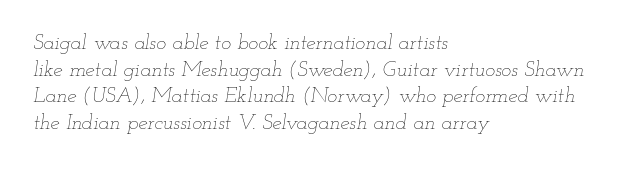
{"italic": "yes", "lean": "right", "slant_degrees": 12, "bold": "no", "underline": "no", "align": "left", "line_spacing": "normal", "line_spacing_ratio": 1.27, "letter_spacing": "normal", "letter_spacing_em": 0.0, "glyph_px": 21}
